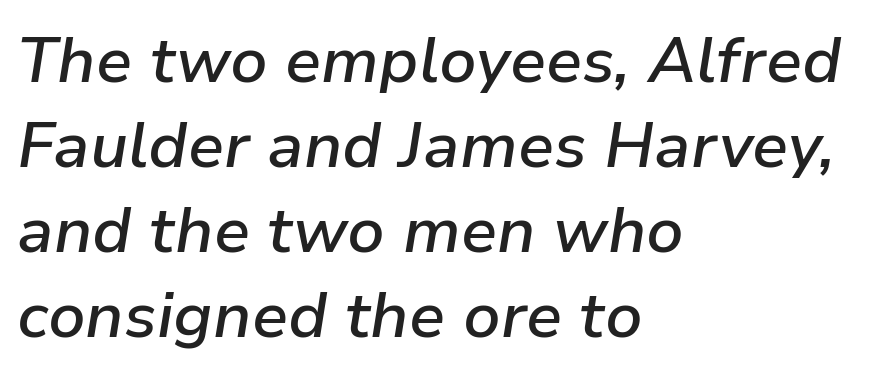
{"italic": "yes", "lean": "right", "slant_degrees": 9, "bold": "semi", "weight": "semibold", "width": "normal", "stroke_contrast": "low", "x_height": "medium", "monospaced": "no", "underline": "no", "align": "left", "line_spacing": "normal", "line_spacing_ratio": 1.33, "letter_spacing": "normal", "letter_spacing_em": 0.0, "glyph_px": 64}
